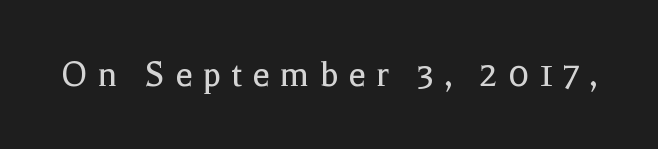
Q: Is the text bold? A: No.
Q: Is the text italic (slanted)? A: No, it is upright.
Q: Is the typeface a serif or a sans-serif typeface? A: Serif.
Q: Is the text underlined? A: No.
Q: Is the spacing between letters normal or unusually wide? A: Unusually wide.
Q: Width (condensed, normal, or wide)? A: Normal.
Q: x-height? A: Medium.
Q: Monospaced? A: No.
